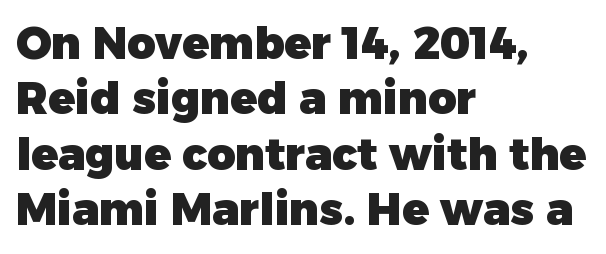
{"serif": "no", "italic": "no", "bold": "yes", "weight": "heavy", "width": "normal", "stroke_contrast": "low", "x_height": "medium", "monospaced": "no", "underline": "no", "align": "left", "line_spacing": "normal", "line_spacing_ratio": 1.26, "letter_spacing": "normal", "letter_spacing_em": 0.0, "glyph_px": 44}
